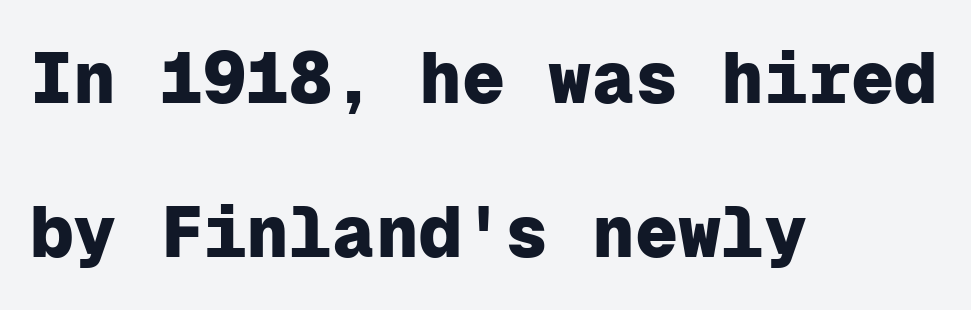
{"serif": "no", "italic": "no", "bold": "yes", "weight": "heavy", "width": "normal", "stroke_contrast": "low", "x_height": "medium", "monospaced": "yes", "underline": "no", "align": "left", "line_spacing": "loose", "line_spacing_ratio": 2.14, "letter_spacing": "normal", "letter_spacing_em": 0.0, "glyph_px": 72}
